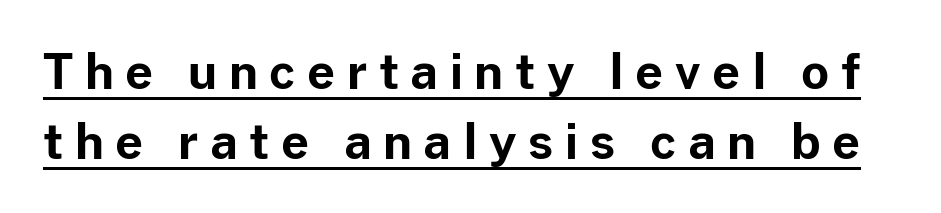
Q: Is the text bold? A: Yes.
Q: Is the text italic (slanted)? A: No, it is upright.
Q: Is the typeface a serif or a sans-serif typeface? A: Sans-serif.
Q: Is the text underlined? A: Yes.
Q: Is the spacing between letters normal or unusually wide? A: Unusually wide.
Q: Is the spacing between lines tight, normal or loose? A: Normal.
Q: Width (condensed, normal, or wide)? A: Normal.
Q: Stroke contrast? A: Low.
Q: x-height? A: Medium.
Q: Monospaced? A: No.
